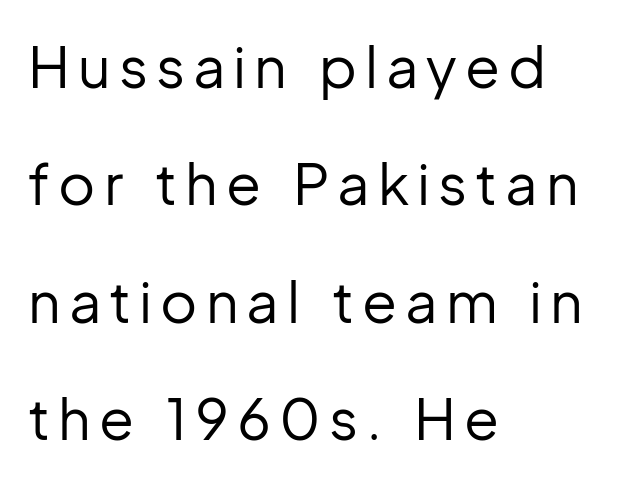
You could not count columns in this text — the font is proportionally spaced. You could fit nearly another row in the gap between these rows. No extra ink here — the face is not bold. If you drew a ruler down the left edge, every line would touch it. A clean baseline with only descenders dipping below it. Nope, no serifs anywhere on these letters.
